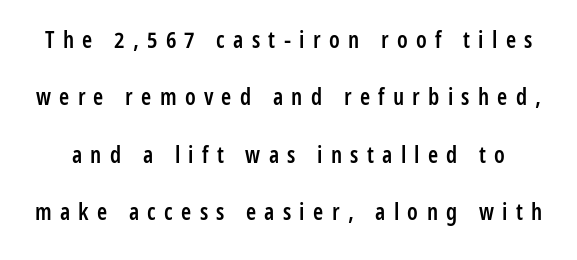
Students, observe: this is what heavily led, spacious text looks like. Letters rest on an invisible, unmarked baseline. The font is running at a semibold setting, under full bold. Is the letter spacing exaggerated? Yes — the characters are pushed far apart. The type sits square on the baseline with zero lean.
